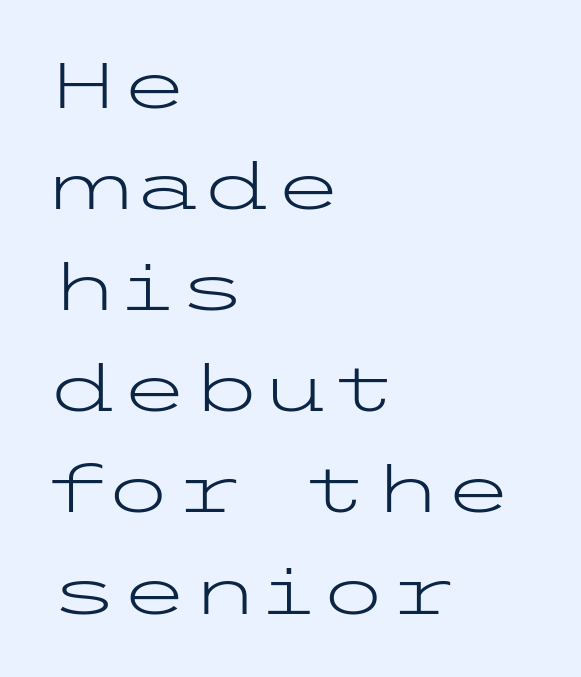
Q: Is the text bold? A: No.
Q: Is the text italic (slanted)? A: No, it is upright.
Q: Is the typeface a serif or a sans-serif typeface? A: Sans-serif.
Q: Is the text underlined? A: No.
Q: How is the paragraph aligned? A: Left-aligned.
Q: Is the spacing between letters normal or unusually wide? A: Normal.
Q: Is the spacing between lines tight, normal or loose? A: Normal.
Q: Width (condensed, normal, or wide)? A: Wide.
Q: Stroke contrast? A: Low.
Q: x-height? A: Medium.
